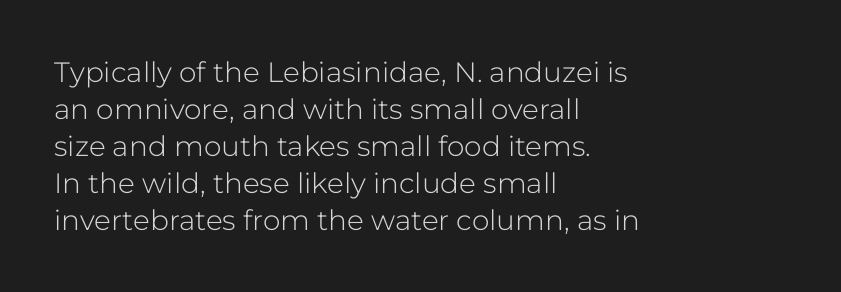
Q: Is the text bold? A: No.
Q: Is the text italic (slanted)? A: No, it is upright.
Q: Is the typeface a serif or a sans-serif typeface? A: Sans-serif.
Q: Is the text underlined? A: No.
Q: How is the paragraph aligned? A: Left-aligned.
Q: Is the spacing between letters normal or unusually wide? A: Normal.
Q: Is the spacing between lines tight, normal or loose? A: Normal.
Q: Width (condensed, normal, or wide)? A: Normal.
Q: Stroke contrast? A: Low.
Q: x-height? A: Medium.
Q: Monospaced? A: No.
